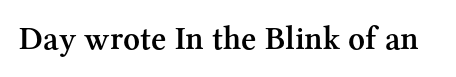
In terms of posture, this sample is upright. Proportional: the letters do not fall into vertical columns. What stands out about the letter spacing? Nothing — it is the standard amount. Observe the serifs anchoring each vertical stroke in this sample. The face used here is a semibold: visibly heavier than regular, lighter than bold. The space directly below the letters is spotless.
